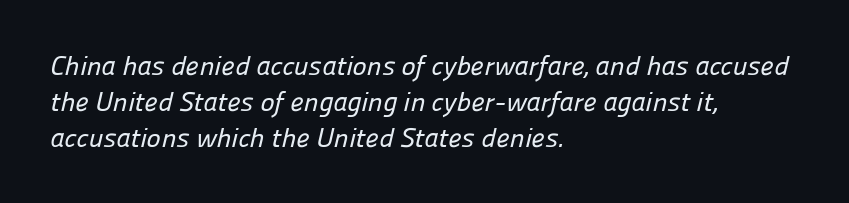
The image shows 27 px text type; set left-aligned, normal line spacing (1.33x), normal letter spacing, not underlined.
